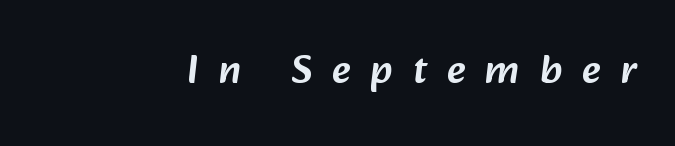
The image shows 41 px sans-serif type; set unusually wide letter spacing (+0.49 em), not underlined; low stroke contrast and a medium x-height.
